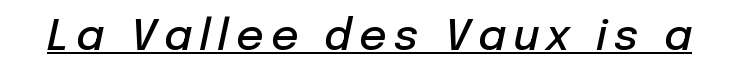
The image shows 43 px semibold type, italic (leaning right); set underlined; low stroke contrast and a medium x-height.
